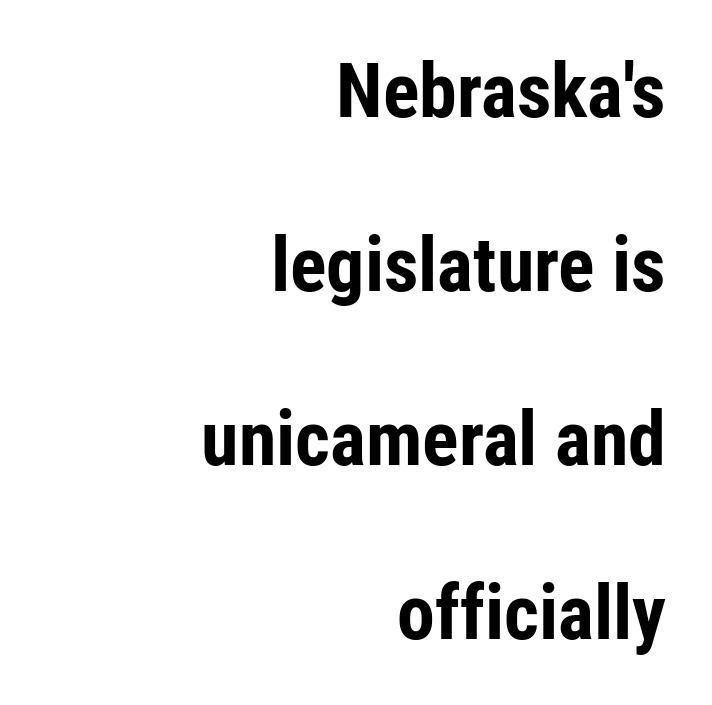
{"serif": "no", "italic": "no", "bold": "yes", "weight": "bold", "width": "condensed", "stroke_contrast": "low", "x_height": "medium", "monospaced": "no", "underline": "no", "align": "right", "line_spacing": "loose", "line_spacing_ratio": 2.29, "letter_spacing": "normal", "letter_spacing_em": 0.0, "glyph_px": 76}
